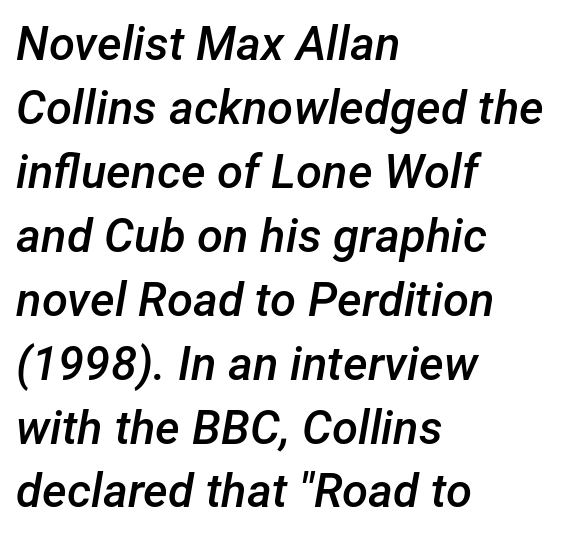
Each word holds together tightly as a unit, with standard inter-letter gaps. Think of a printed novel: that variable character pitch is what you see here. The line-height multiplier appears to be the usual default. The glyphs look as if they've been sheared to an angle.
